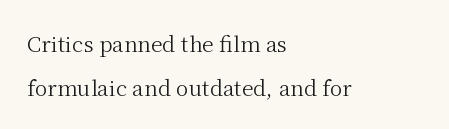
{"italic": "no", "bold": "no", "underline": "no", "align": "left", "line_spacing": "loose", "line_spacing_ratio": 2.09, "letter_spacing": "normal", "letter_spacing_em": 0.0, "glyph_px": 21}
